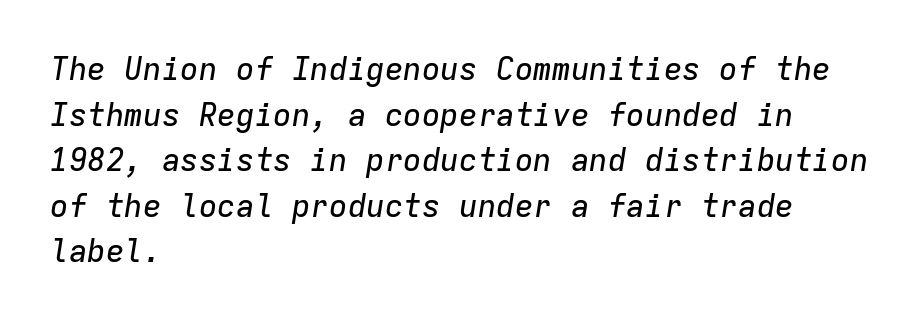
Q: Is the text italic (slanted)? A: Yes, it leans right by about 9 degrees.
Q: Is the text underlined? A: No.
Q: How is the paragraph aligned? A: Left-aligned.
Q: Is the spacing between letters normal or unusually wide? A: Normal.
Q: Is the spacing between lines tight, normal or loose? A: Normal.
Q: Width (condensed, normal, or wide)? A: Normal.
Q: Stroke contrast? A: Low.
Q: x-height? A: Medium.
Q: Monospaced? A: Yes.
